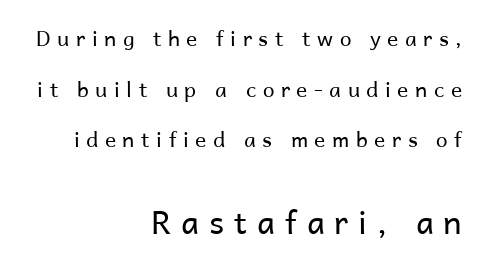
Q: Is the text bold? A: No.
Q: Is the text italic (slanted)? A: No, it is upright.
Q: Is the typeface a serif or a sans-serif typeface? A: Sans-serif.
Q: Is the text underlined? A: No.
Q: How is the paragraph aligned? A: Right-aligned.
Q: Is the spacing between letters normal or unusually wide? A: Unusually wide.
Q: Is the spacing between lines tight, normal or loose? A: Loose.
Q: Which block of text is set in a larger size, the first (top) or the second (bottom)? A: The second (bottom) one.
Q: Width (condensed, normal, or wide)? A: Normal.
Q: Stroke contrast? A: Low.
Q: x-height? A: Medium.
Q: Monospaced? A: No.
